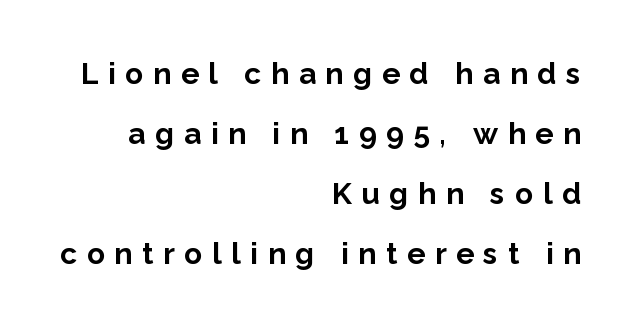
{"serif": "no", "italic": "no", "bold": "yes", "weight": "bold", "width": "normal", "stroke_contrast": "low", "x_height": "medium", "monospaced": "no", "underline": "no", "align": "right", "line_spacing": "loose", "line_spacing_ratio": 2.0, "letter_spacing": "wide", "letter_spacing_em": 0.32, "glyph_px": 30}
